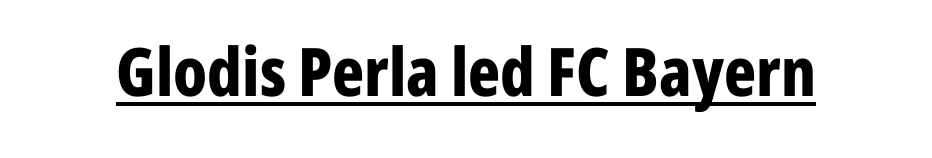
Q: Is the text bold? A: Yes.
Q: Is the text italic (slanted)? A: No, it is upright.
Q: Is the typeface a serif or a sans-serif typeface? A: Sans-serif.
Q: Is the text underlined? A: Yes.
Q: Is the spacing between letters normal or unusually wide? A: Normal.
Q: Width (condensed, normal, or wide)? A: Condensed.
Q: Stroke contrast? A: Low.
Q: x-height? A: Medium.
Q: Monospaced? A: No.
